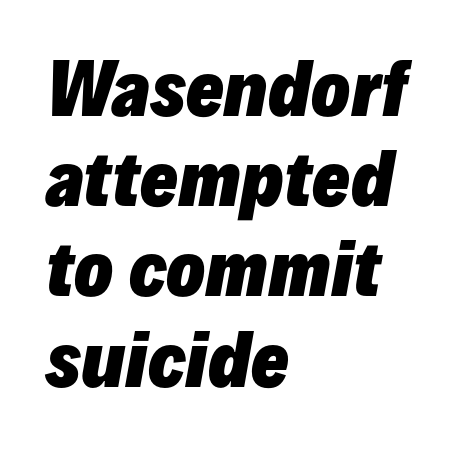
The image shows 71 px heavy type, italic (leaning right); set left-aligned, normal line spacing (1.27x), normal letter spacing, not underlined; low stroke contrast and a medium x-height.
